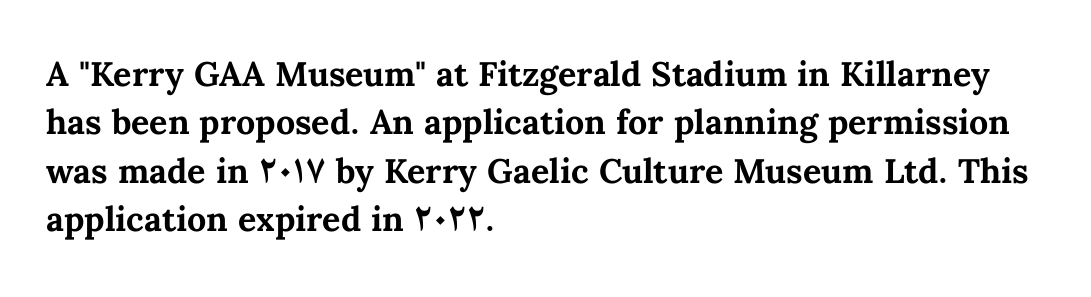
{"italic": "no", "bold": "yes", "weight": "bold", "width": "normal", "stroke_contrast": "medium", "x_height": "medium", "monospaced": "no", "underline": "no", "align": "left", "line_spacing": "normal", "line_spacing_ratio": 1.42, "letter_spacing": "normal", "letter_spacing_em": 0.0, "glyph_px": 34}
